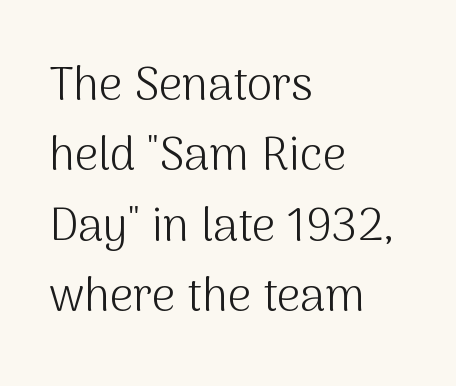
The image shows 46 px light sans-serif type, upright; set left-aligned, normal line spacing (1.53x), normal letter spacing, not underlined; medium stroke contrast and a medium x-height.
